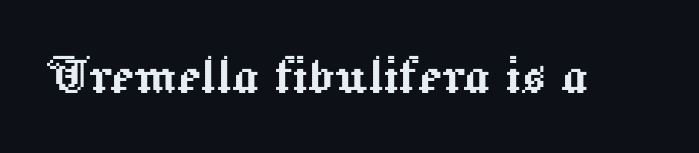
{"italic": "no", "width": "normal", "x_height": "medium", "monospaced": "no", "underline": "no", "letter_spacing": "normal", "letter_spacing_em": 0.0, "glyph_px": 64}
